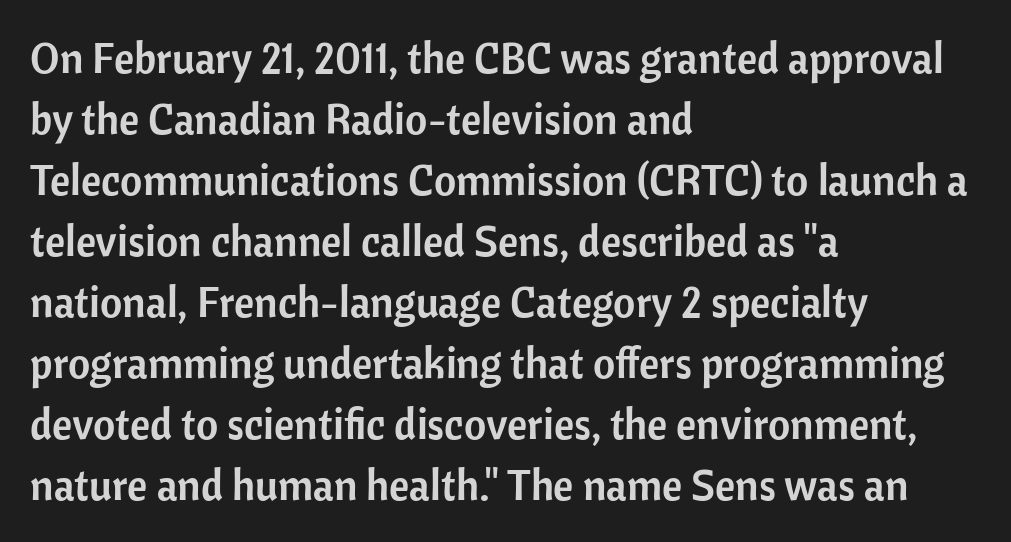
The image shows 43 px sans-serif type, upright; set left-aligned, normal line spacing (1.42x), normal letter spacing, not underlined; low stroke contrast and a medium x-height.
